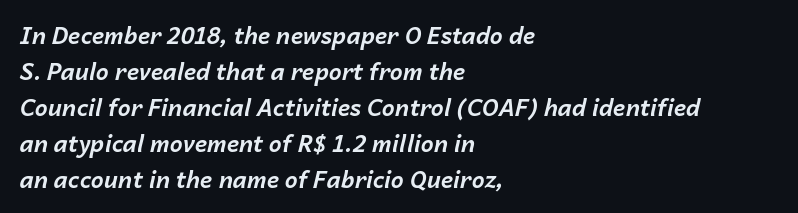
Q: Is the text bold? A: Yes.
Q: Is the text italic (slanted)? A: Yes, it leans right by about 14 degrees.
Q: Is the text underlined? A: No.
Q: How is the paragraph aligned? A: Left-aligned.
Q: Is the spacing between letters normal or unusually wide? A: Normal.
Q: Is the spacing between lines tight, normal or loose? A: Normal.
